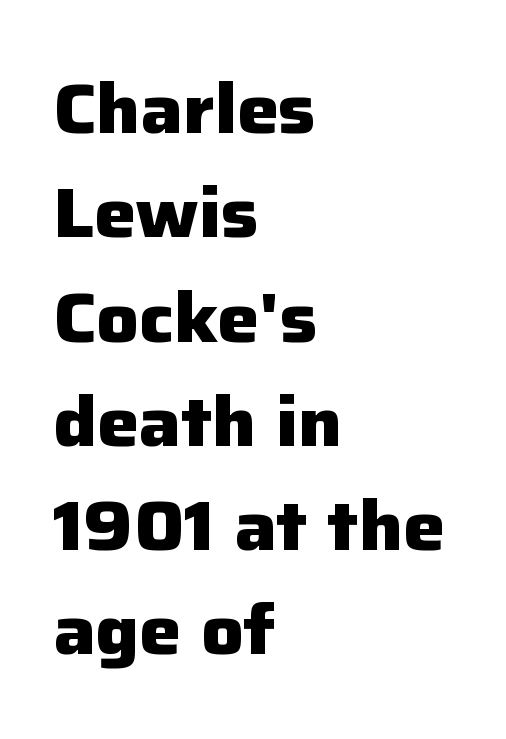
The image shows 70 px heavy sans-serif type, upright; set left-aligned, normal line spacing (1.49x), normal letter spacing, not underlined; low stroke contrast and a medium x-height.
